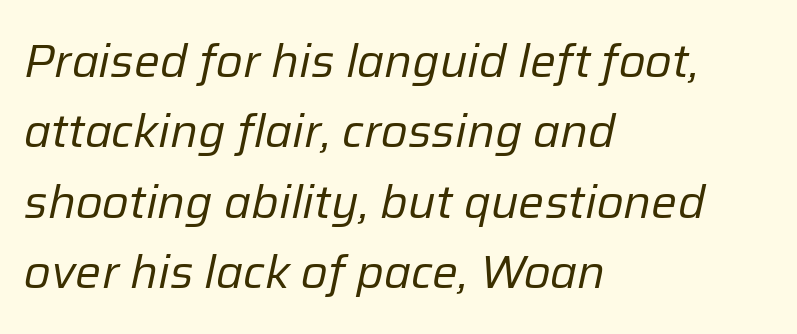
Q: Is the text bold? A: No.
Q: Is the text italic (slanted)? A: Yes, it leans right by about 12 degrees.
Q: Is the text underlined? A: No.
Q: How is the paragraph aligned? A: Left-aligned.
Q: Is the spacing between letters normal or unusually wide? A: Normal.
Q: Is the spacing between lines tight, normal or loose? A: Normal.
Q: Width (condensed, normal, or wide)? A: Normal.
Q: Stroke contrast? A: Low.
Q: x-height? A: Medium.
Q: Monospaced? A: No.
